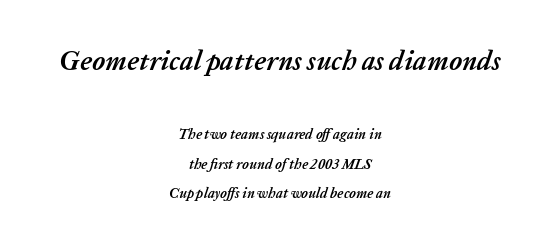
{"italic": "yes", "lean": "right", "slant_degrees": 20, "bold": "yes", "underline": "no", "align": "center", "line_spacing": "loose", "line_spacing_ratio": 2.12, "letter_spacing": "normal", "letter_spacing_em": 0.0, "larger_block": "first", "size_ratio": 1.93, "glyph_px": 27}
